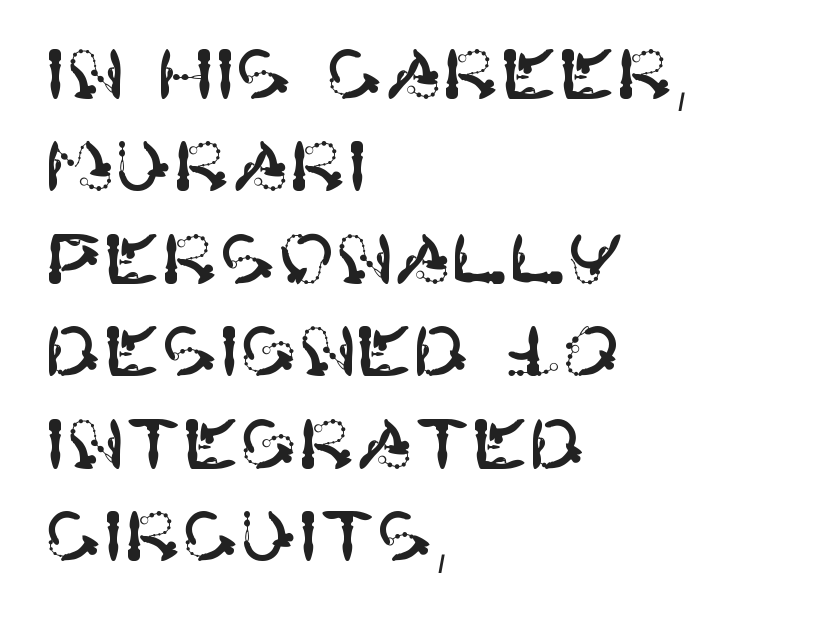
Q: Is the text italic (slanted)? A: No, it is upright.
Q: Is the typeface a serif or a sans-serif typeface? A: Sans-serif.
Q: Is the text underlined? A: No.
Q: How is the paragraph aligned? A: Left-aligned.
Q: Is the spacing between letters normal or unusually wide? A: Normal.
Q: Is the spacing between lines tight, normal or loose? A: Normal.
Q: Width (condensed, normal, or wide)? A: Normal.
Q: Stroke contrast? A: High.
Q: x-height? A: Large.
